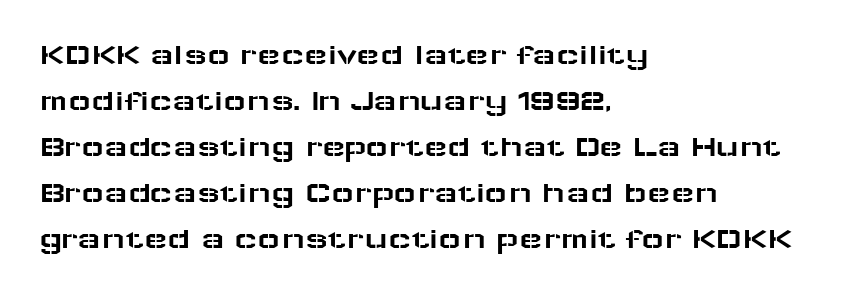
Q: Is the text italic (slanted)? A: No, it is upright.
Q: Is the typeface a serif or a sans-serif typeface? A: Sans-serif.
Q: Is the text underlined? A: No.
Q: How is the paragraph aligned? A: Left-aligned.
Q: Is the spacing between letters normal or unusually wide? A: Normal.
Q: Is the spacing between lines tight, normal or loose? A: Normal.
Q: Width (condensed, normal, or wide)? A: Wide.
Q: Stroke contrast? A: Low.
Q: x-height? A: Medium.
Q: Monospaced? A: No.
